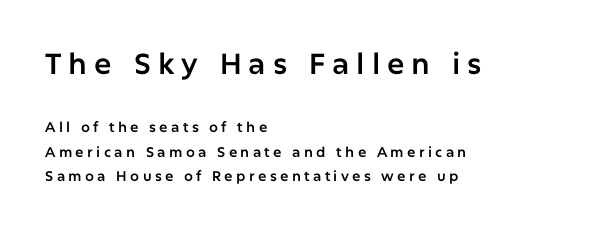
Character widths vary here, with narrow letters taking less room than wide ones. The more generous point size was reserved for the upper chunk. Students, note that the glyphs here are deliberately spaced far apart. This is roman type, the default non-slanted kind. Anything drawn beneath the words? Only blank space. This rendering employs a face without finishing strokes, i.e., a sans-serif.
